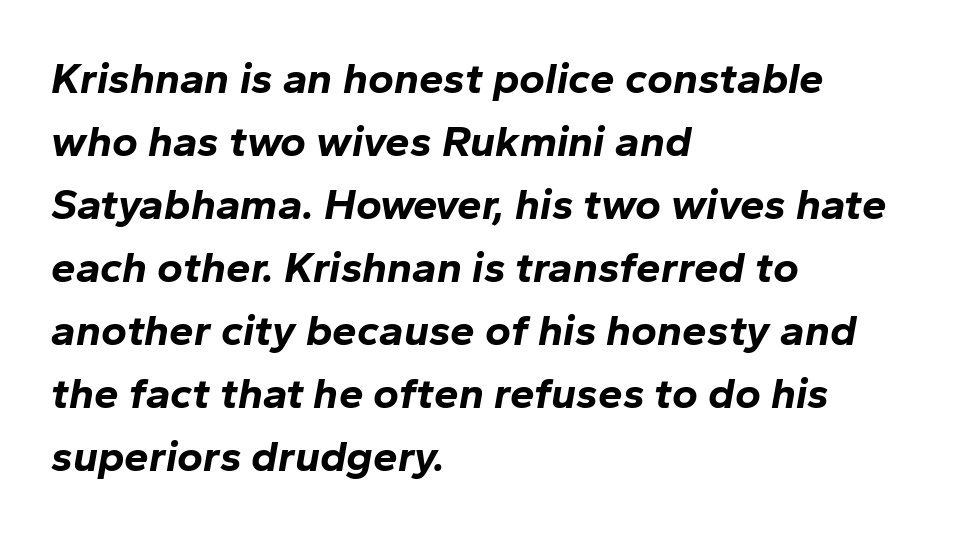
Q: Is the text bold? A: Yes.
Q: Is the text italic (slanted)? A: Yes, it leans right by about 10 degrees.
Q: Is the text underlined? A: No.
Q: How is the paragraph aligned? A: Left-aligned.
Q: Is the spacing between letters normal or unusually wide? A: Normal.
Q: Is the spacing between lines tight, normal or loose? A: Normal.
Q: Width (condensed, normal, or wide)? A: Normal.
Q: Stroke contrast? A: Low.
Q: x-height? A: Medium.
Q: Monospaced? A: No.
